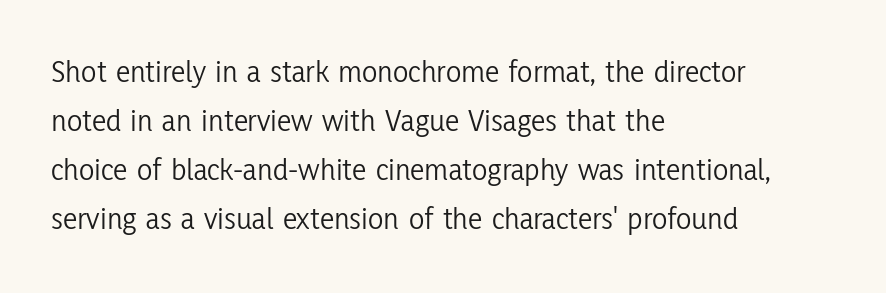
Compared with typical body copy, the letter spacing here is the same. The lettering stays uniformly vertical, giving the passage a roman look. Lines of text with bare space underneath. If you measured baseline to baseline, you'd find a middling distance.
